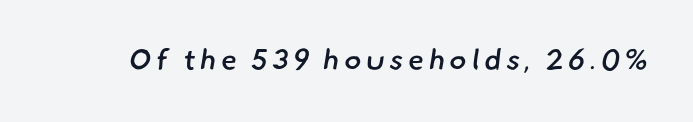
{"serif": "no", "bold": "semi", "weight": "semibold", "width": "normal", "stroke_contrast": "low", "x_height": "small", "monospaced": "no", "underline": "no", "glyph_px": 29}
